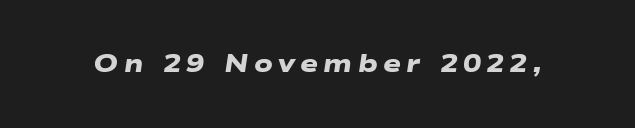
Q: Is the text bold? A: Yes.
Q: Is the text underlined? A: No.
Q: Is the spacing between letters normal or unusually wide? A: Unusually wide.
